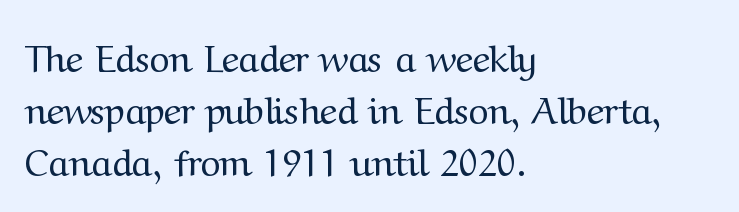
Q: Is the text bold? A: No.
Q: Is the text italic (slanted)? A: No, it is upright.
Q: Is the typeface a serif or a sans-serif typeface? A: Serif.
Q: Is the text underlined? A: No.
Q: How is the paragraph aligned? A: Left-aligned.
Q: Is the spacing between letters normal or unusually wide? A: Normal.
Q: Is the spacing between lines tight, normal or loose? A: Normal.
Q: Width (condensed, normal, or wide)? A: Normal.
Q: Stroke contrast? A: Medium.
Q: x-height? A: Medium.
Q: Monospaced? A: No.
